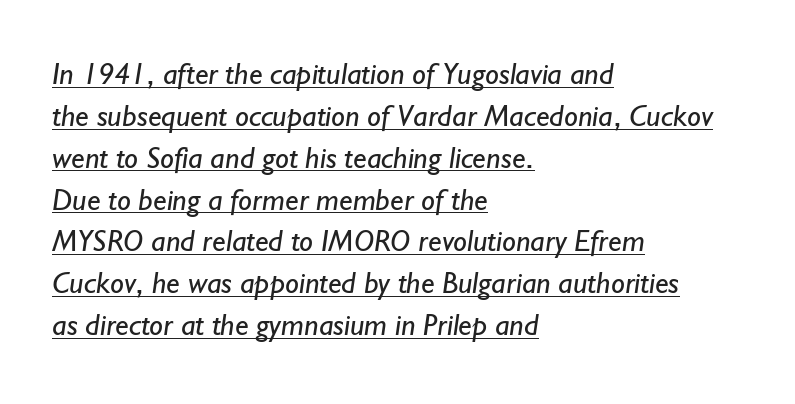
The image shows 31 px regular-weight sans-serif type; set left-aligned, normal line spacing (1.35x), normal letter spacing, underlined; low stroke contrast and a small x-height.
